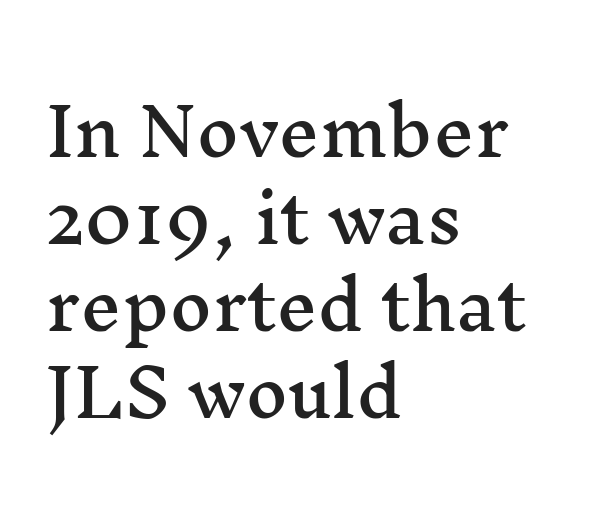
Q: Is the text italic (slanted)? A: No, it is upright.
Q: Is the typeface a serif or a sans-serif typeface? A: Serif.
Q: Is the text underlined? A: No.
Q: How is the paragraph aligned? A: Left-aligned.
Q: Is the spacing between letters normal or unusually wide? A: Normal.
Q: Is the spacing between lines tight, normal or loose? A: Normal.
Q: Width (condensed, normal, or wide)? A: Wide.
Q: Stroke contrast? A: Medium.
Q: x-height? A: Medium.
Q: Monospaced? A: No.
